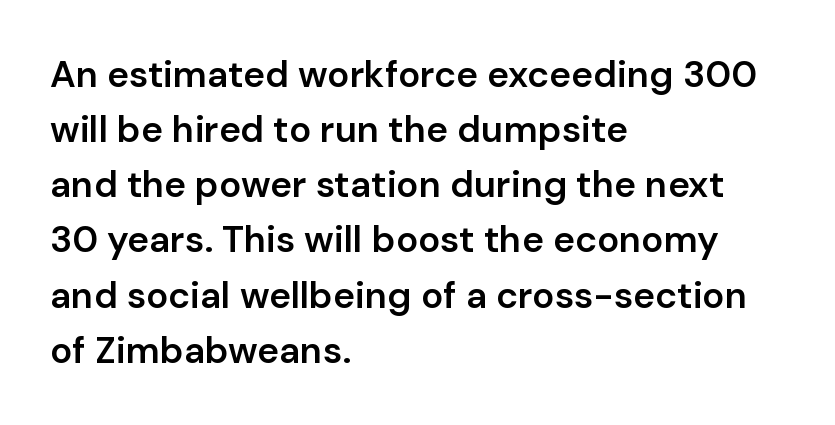
Q: Is the text bold? A: Semi-bold.
Q: Is the text italic (slanted)? A: No, it is upright.
Q: Is the typeface a serif or a sans-serif typeface? A: Sans-serif.
Q: Is the text underlined? A: No.
Q: How is the paragraph aligned? A: Left-aligned.
Q: Is the spacing between letters normal or unusually wide? A: Normal.
Q: Is the spacing between lines tight, normal or loose? A: Normal.
Q: Width (condensed, normal, or wide)? A: Normal.
Q: Stroke contrast? A: Low.
Q: x-height? A: Medium.
Q: Monospaced? A: No.
